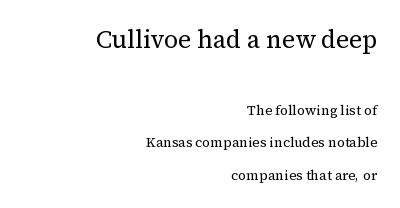
{"italic": "no", "bold": "no", "underline": "no", "align": "right", "line_spacing": "loose", "line_spacing_ratio": 2.32, "letter_spacing": "normal", "letter_spacing_em": 0.0, "larger_block": "first", "size_ratio": 1.79, "glyph_px": 25}
